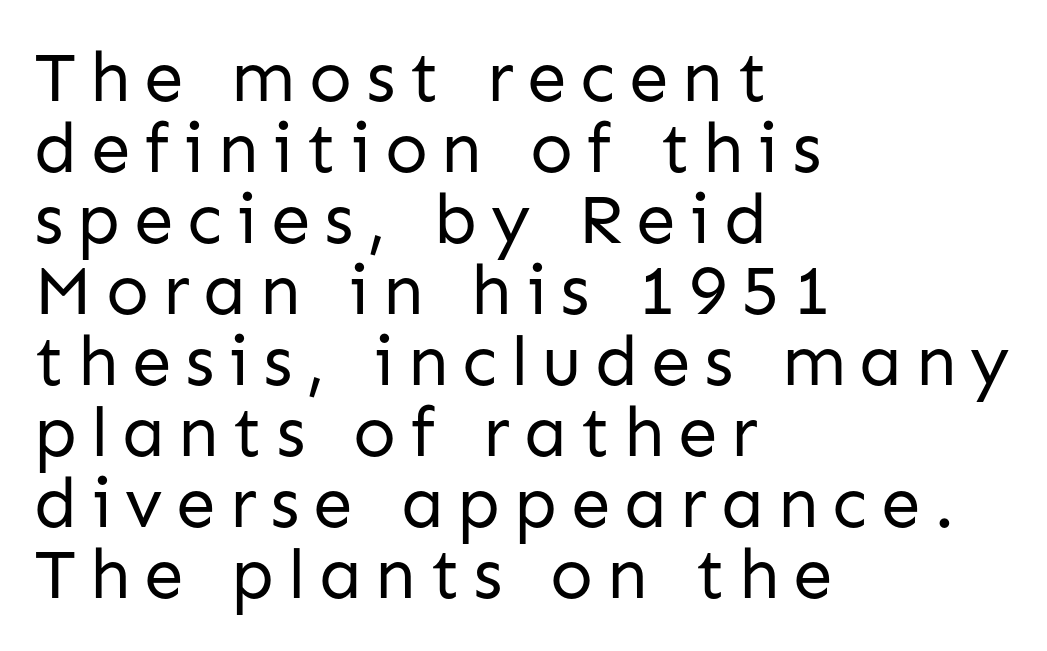
A quiet, ordinary-to-light weight characterises the typeface. No word sits above an underline. No italicization has been applied; the sample stays upright. You could barely slide anything between these rows. This sample is left-justified, so line endings fall wherever the words run out. Looks like regular typesetting: each glyph gets only the width it needs.
